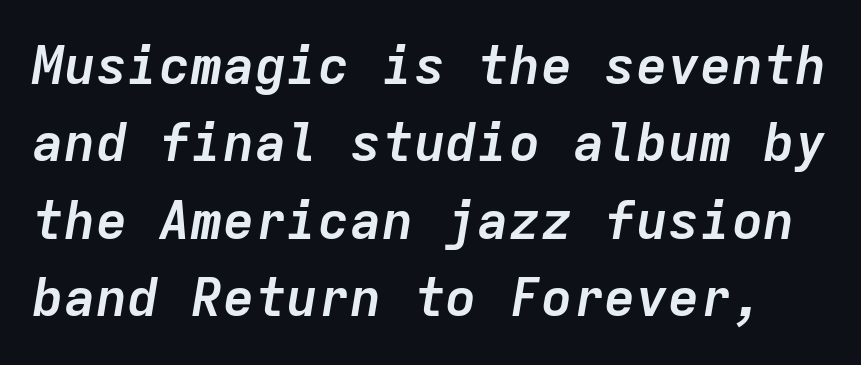
Q: Is the text bold? A: Yes.
Q: Is the text italic (slanted)? A: Yes, it leans right by about 9 degrees.
Q: Is the text underlined? A: No.
Q: Is the spacing between letters normal or unusually wide? A: Normal.
Q: Is the spacing between lines tight, normal or loose? A: Normal.
Q: Width (condensed, normal, or wide)? A: Normal.
Q: Stroke contrast? A: Low.
Q: x-height? A: Medium.
Q: Monospaced? A: Yes.
